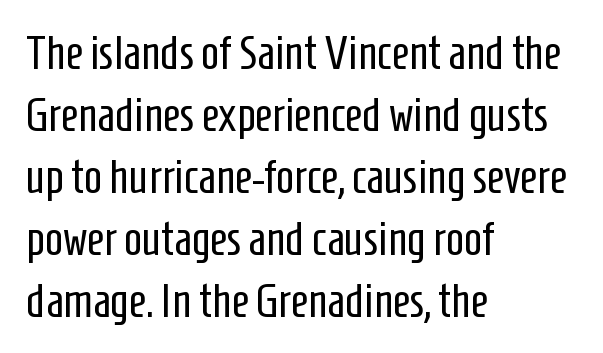
Q: Is the text bold? A: No.
Q: Is the text italic (slanted)? A: No, it is upright.
Q: Is the typeface a serif or a sans-serif typeface? A: Sans-serif.
Q: Is the text underlined? A: No.
Q: How is the paragraph aligned? A: Left-aligned.
Q: Is the spacing between letters normal or unusually wide? A: Normal.
Q: Is the spacing between lines tight, normal or loose? A: Normal.
Q: Width (condensed, normal, or wide)? A: Condensed.
Q: Stroke contrast? A: Low.
Q: x-height? A: Medium.
Q: Monospaced? A: No.
